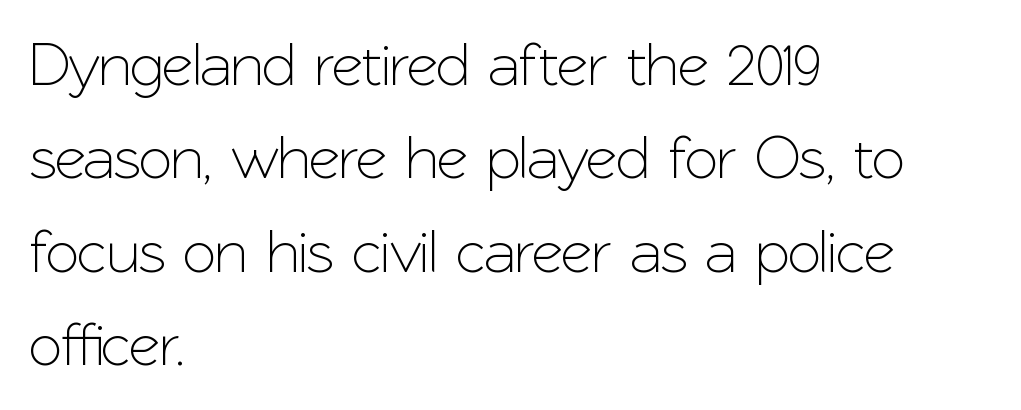
{"serif": "no", "italic": "no", "width": "normal", "stroke_contrast": "low", "x_height": "medium", "monospaced": "no", "underline": "no", "align": "left", "line_spacing": "normal", "line_spacing_ratio": 1.53, "letter_spacing": "normal", "letter_spacing_em": 0.0, "glyph_px": 61}
